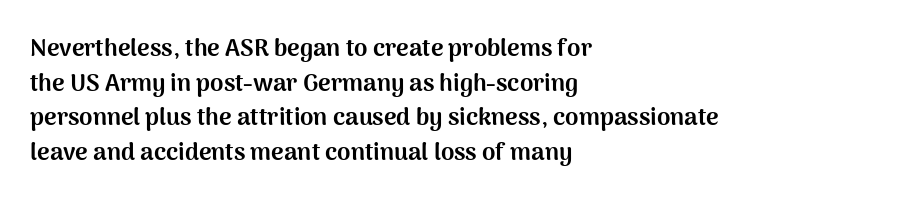
The image shows 24 px bold type, upright; set left-aligned, normal line spacing (1.44x), normal letter spacing, not underlined.
